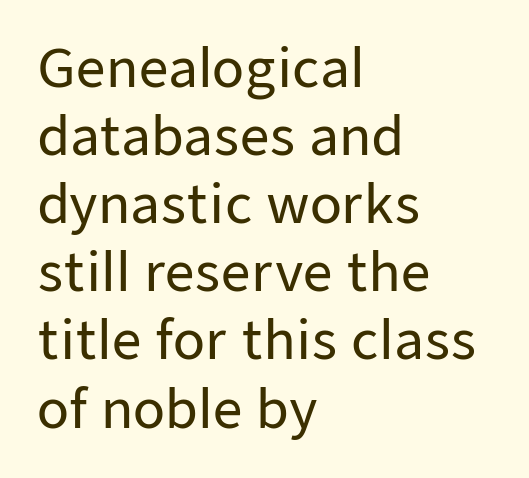
Look at the tracking — it's just the regular setting, nothing added. The face used here is a sans, in the tradition of grotesques and geometrics. Has an underline been added? It has not. Is this a fixed-width face? No — the glyphs have proportional, varying widths. Characters remain perfectly vertical along every line. Line beginnings align vertically; line endings do not.
